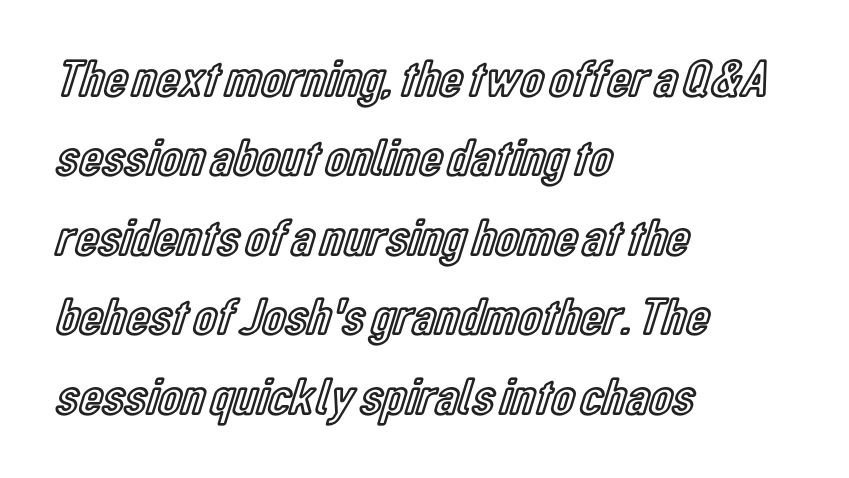
{"width": "condensed", "x_height": "medium", "monospaced": "no", "underline": "no", "align": "left", "line_spacing": "normal", "line_spacing_ratio": 1.5, "letter_spacing": "normal", "letter_spacing_em": 0.0, "glyph_px": 53}
